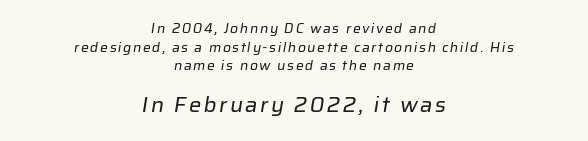
The image shows 22 px text type; set centered, normal line spacing (1.33x), not underlined; the second (bottom) block is 1.57x larger.
